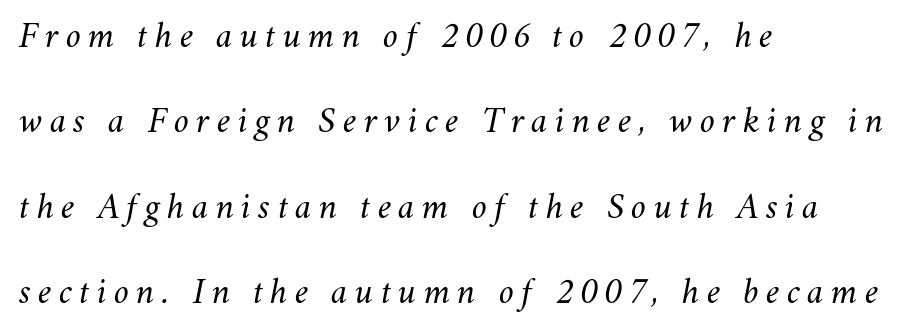
Q: Is the text bold? A: No.
Q: Is the text italic (slanted)? A: Yes, it leans right by about 11 degrees.
Q: Is the text underlined? A: No.
Q: How is the paragraph aligned? A: Left-aligned.
Q: Is the spacing between lines tight, normal or loose? A: Loose.
Q: Width (condensed, normal, or wide)? A: Normal.
Q: Stroke contrast? A: Medium.
Q: x-height? A: Small.
Q: Monospaced? A: No.
